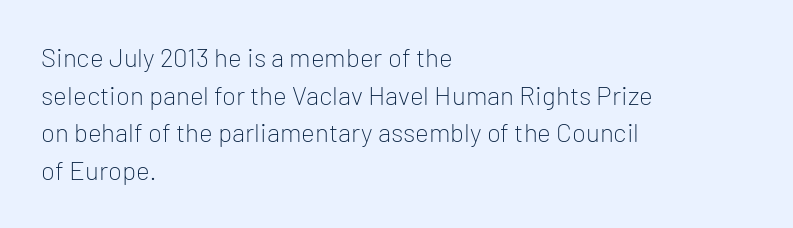
This sample is left-justified, so line endings fall wherever the words run out. Short note: letters normally spaced. These lines were composed using upright roman letters. Nothing heavy about these letters — not bold at all. The glyphs are unaccompanied by any horizontal stroke below them. Quick note: interline space is typical.
